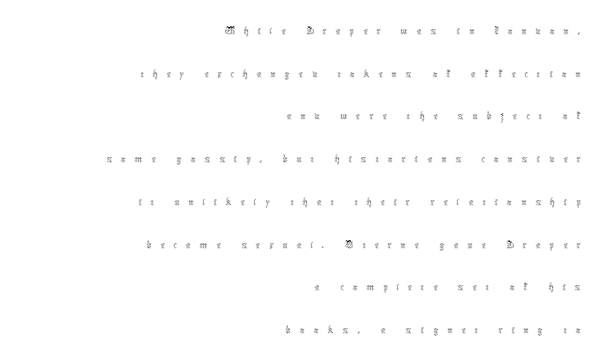
The image shows 24 px text type, upright; set right-aligned, line spacing 1.78x, unusually wide letter spacing (+0.37 em), not underlined.
